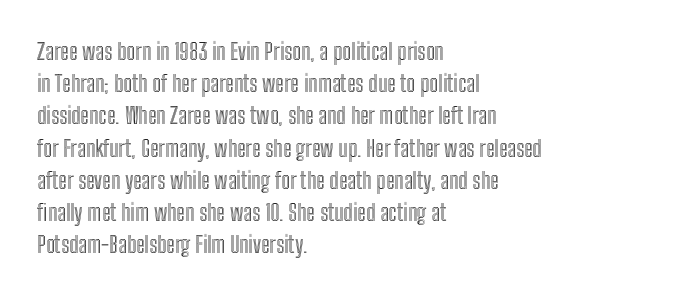
Q: Is the text italic (slanted)? A: No, it is upright.
Q: Is the text underlined? A: No.
Q: How is the paragraph aligned? A: Left-aligned.
Q: Is the spacing between letters normal or unusually wide? A: Normal.
Q: Is the spacing between lines tight, normal or loose? A: Normal.
